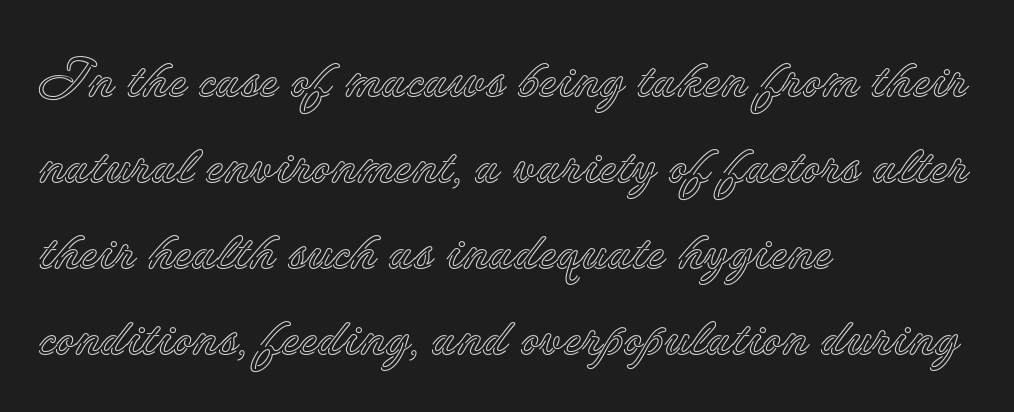
A bare baseline throughout the passage. One-word summary of the alignment: left. Leading matches the norm, producing a regular column. Inter-character spacing is left at the font's built-in metrics. These lines are rendered in a variable-pitch font.
